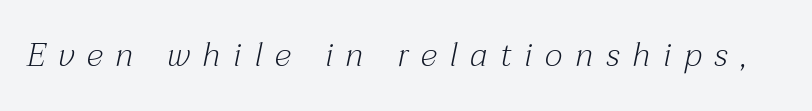
{"serif": "yes", "italic": "yes", "lean": "right", "slant_degrees": 12, "bold": "no", "weight": "light", "width": "normal", "stroke_contrast": "medium", "x_height": "medium", "monospaced": "no", "underline": "no", "letter_spacing": "wide", "letter_spacing_em": 0.39, "glyph_px": 33}
